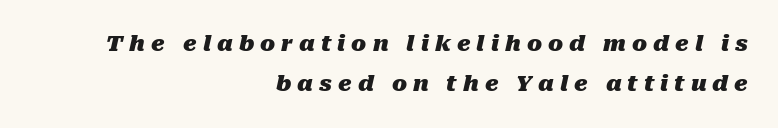
The image shows 22 px bold type, italic (leaning right); set right-aligned, line spacing 1.83x, unusually wide letter spacing (+0.28 em), not underlined.
